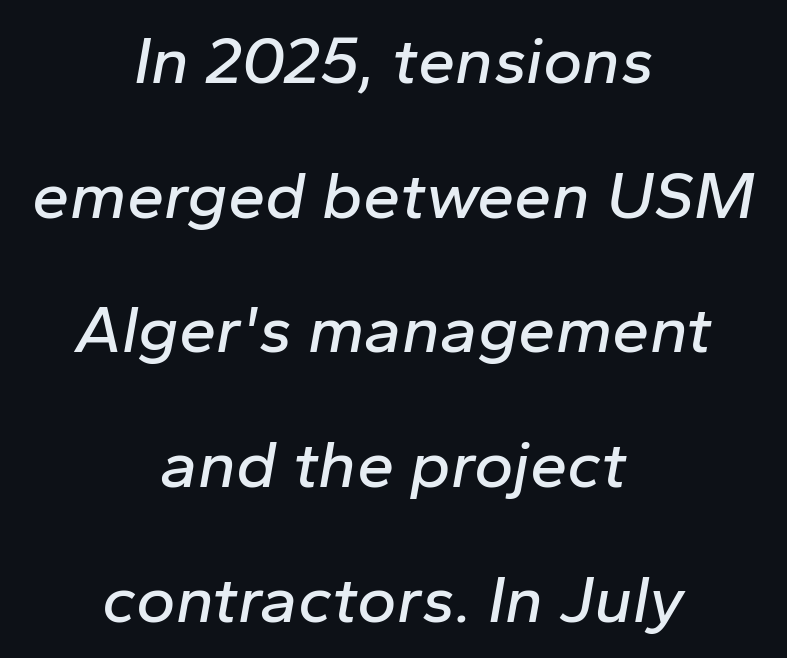
The image shows 67 px text type, italic (leaning right); set centered, loose line spacing (2.01x), normal letter spacing, not underlined; low stroke contrast and a medium x-height.
